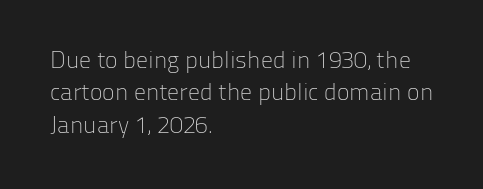
Q: Is the text bold? A: No.
Q: Is the text italic (slanted)? A: No, it is upright.
Q: Is the text underlined? A: No.
Q: How is the paragraph aligned? A: Left-aligned.
Q: Is the spacing between letters normal or unusually wide? A: Normal.
Q: Is the spacing between lines tight, normal or loose? A: Normal.
